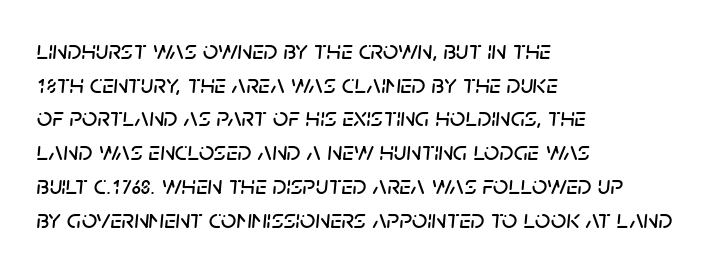
{"italic": "yes", "lean": "right", "slant_degrees": 5, "underline": "no", "align": "left", "line_spacing": "normal", "line_spacing_ratio": 1.25, "letter_spacing": "normal", "letter_spacing_em": 0.0, "glyph_px": 27}
